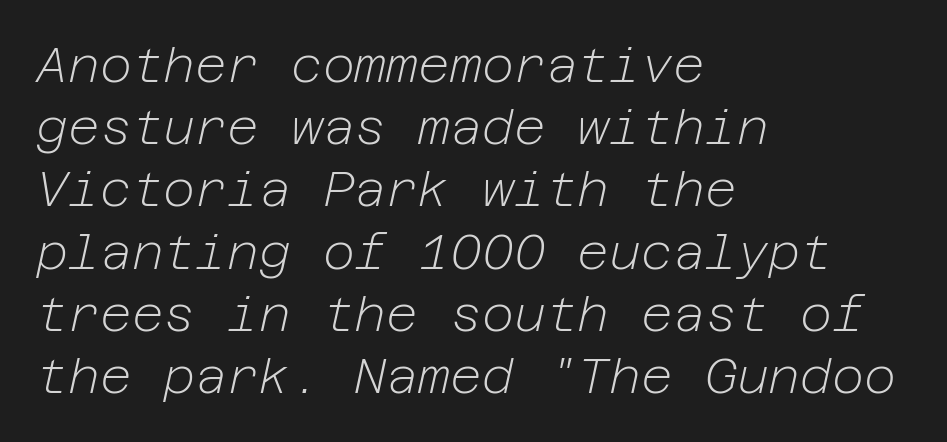
{"italic": "yes", "lean": "right", "slant_degrees": 12, "bold": "no", "weight": "light", "width": "normal", "stroke_contrast": "low", "x_height": "medium", "underline": "no", "align": "left", "line_spacing": "normal", "line_spacing_ratio": 1.27, "letter_spacing": "normal", "letter_spacing_em": 0.0, "glyph_px": 49}
